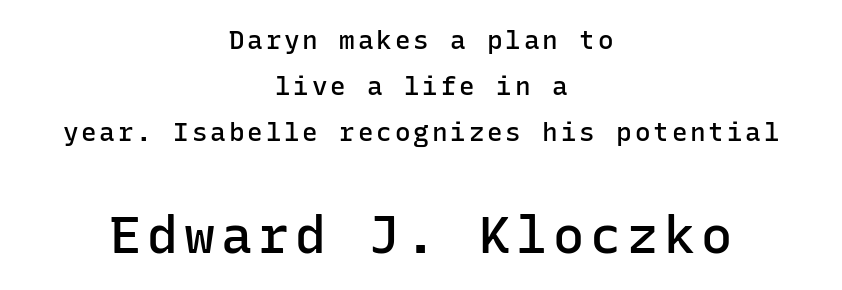
Q: Is the text bold? A: Semi-bold.
Q: Is the text italic (slanted)? A: No, it is upright.
Q: Is the typeface a serif or a sans-serif typeface? A: Sans-serif.
Q: Is the text underlined? A: No.
Q: How is the paragraph aligned? A: Centered.
Q: Which block of text is set in a larger size, the first (top) or the second (bottom)? A: The second (bottom) one.
Q: Width (condensed, normal, or wide)? A: Normal.
Q: Stroke contrast? A: Low.
Q: x-height? A: Medium.
Q: Monospaced? A: Yes.
